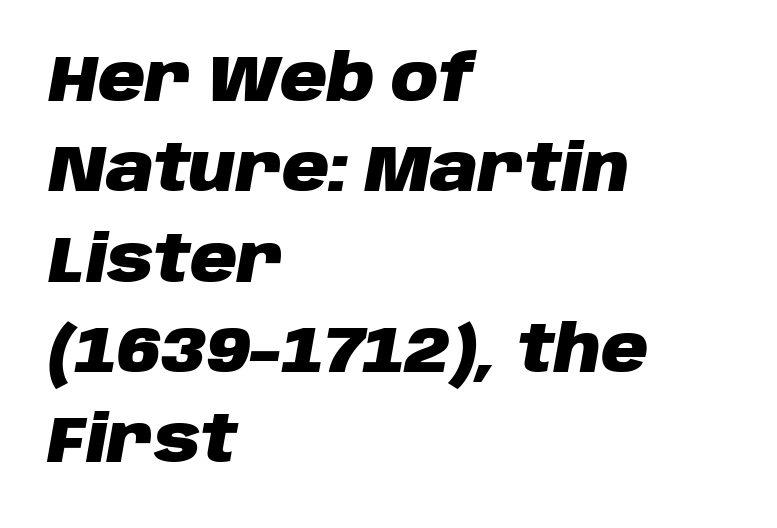
Q: Is the text bold? A: Yes.
Q: Is the text italic (slanted)? A: Yes, it leans right by about 10 degrees.
Q: Is the text underlined? A: No.
Q: How is the paragraph aligned? A: Left-aligned.
Q: Is the spacing between letters normal or unusually wide? A: Normal.
Q: Is the spacing between lines tight, normal or loose? A: Normal.
Q: Width (condensed, normal, or wide)? A: Normal.
Q: Stroke contrast? A: Low.
Q: x-height? A: Large.
Q: Monospaced? A: No.
